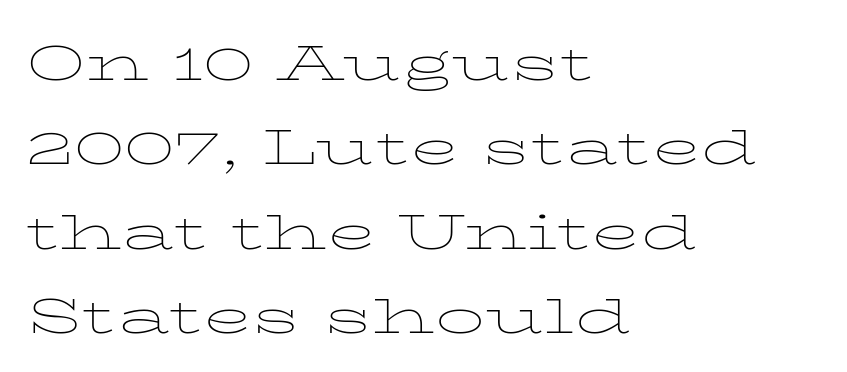
You could not count columns in this text — the font is proportionally spaced. Each new line begins a customary step beneath the previous one. Do the letters lean? They stand straight. Is the block centered? No — it sits flush against the left margin. This sample uses plain, unmodified letter spacing.
